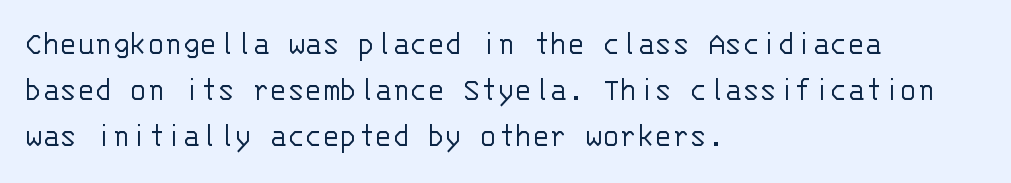
The image shows 36 px light sans-serif type, upright, monospaced; set left-aligned, normal line spacing (1.28x), normal letter spacing, not underlined; low stroke contrast and a large x-height.
